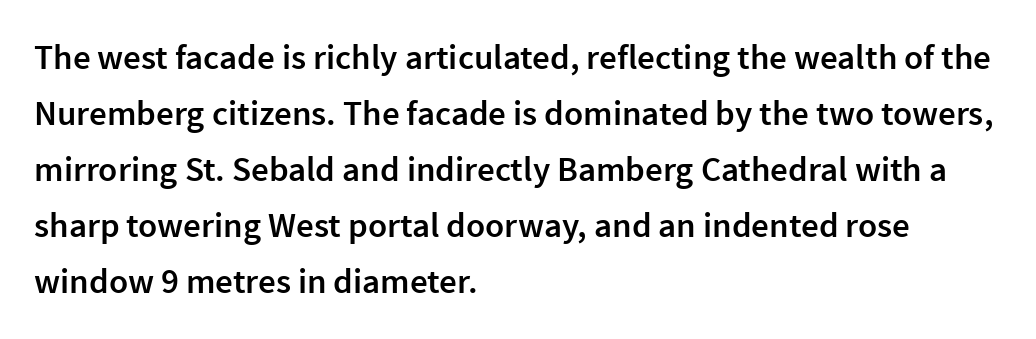
Q: Is the text bold? A: Semi-bold.
Q: Is the text italic (slanted)? A: No, it is upright.
Q: Is the typeface a serif or a sans-serif typeface? A: Sans-serif.
Q: Is the text underlined? A: No.
Q: How is the paragraph aligned? A: Left-aligned.
Q: Is the spacing between letters normal or unusually wide? A: Normal.
Q: Is the spacing between lines tight, normal or loose? A: Normal.
Q: Width (condensed, normal, or wide)? A: Normal.
Q: Stroke contrast? A: Low.
Q: x-height? A: Medium.
Q: Monospaced? A: No.
